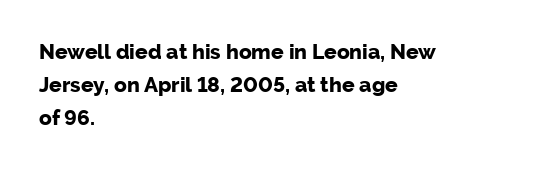
The image shows 21 px bold type, upright; set left-aligned, normal line spacing (1.57x), normal letter spacing, not underlined.
